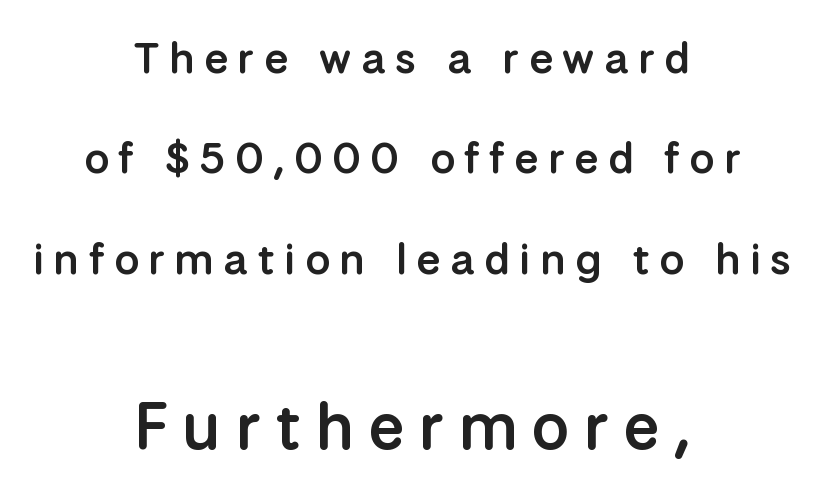
Quick note: underline off. The typeface chosen for these lines omits serifs. Letter spacing: wide. Visually the block forms a symmetrical silhouette, jagged on both flanks. Line spacing here is loose.
